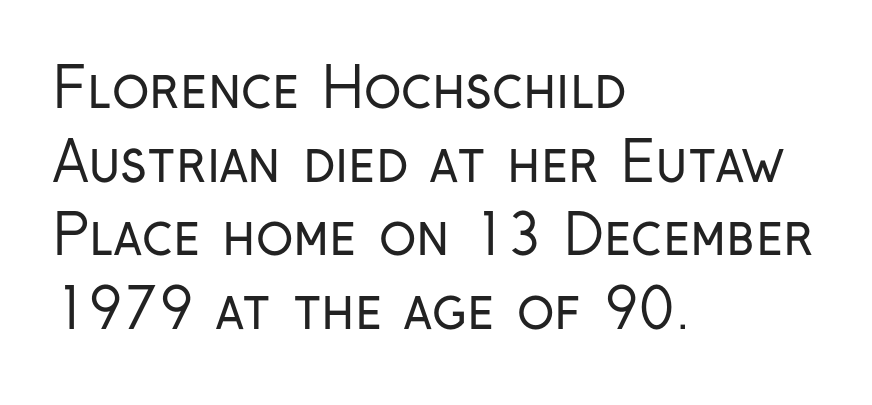
Does the type have serifs? No, each stem ends abruptly. Glyph-to-glyph distance matches everyday printed text. Has an underline been added? It has not. The letters advance in unequal steps, a hallmark of proportional type. Whoever set this chose a conventional vertical rhythm.
